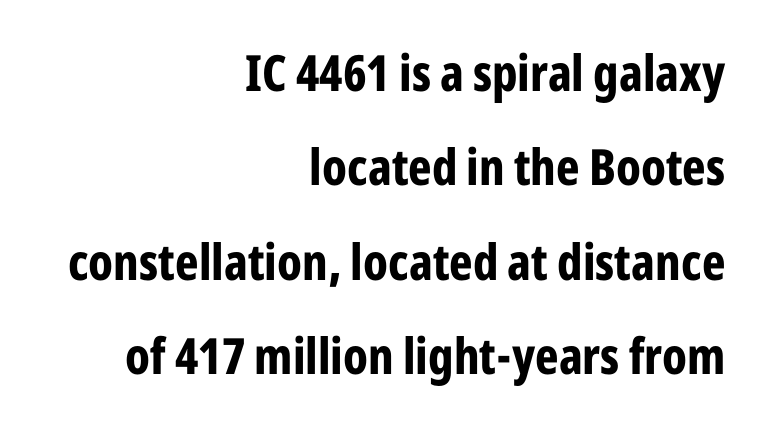
The lines in this sample share a right terminus and differ only in where they begin. Bare-footed words on every line. Standard letterfit; no display-style spreading of the glyphs. Classification — sans serif. Does the lettering tilt? It doesn't — this is upright. Typographic density is high because the face is bold.
